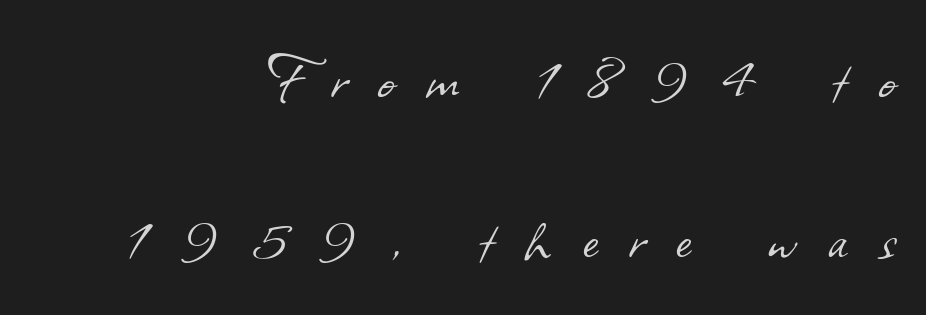
{"serif": "no", "bold": "no", "weight": "light", "width": "normal", "stroke_contrast": "low", "x_height": "small", "monospaced": "no", "underline": "no", "align": "right", "line_spacing": "loose", "line_spacing_ratio": 2.19, "letter_spacing": "wide", "letter_spacing_em": 0.44, "glyph_px": 73}
